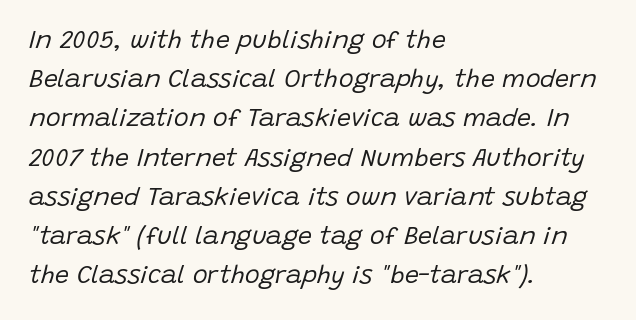
The image shows 25 px text type, italic (leaning right); set left-aligned, normal line spacing (1.57x), normal letter spacing, not underlined.
